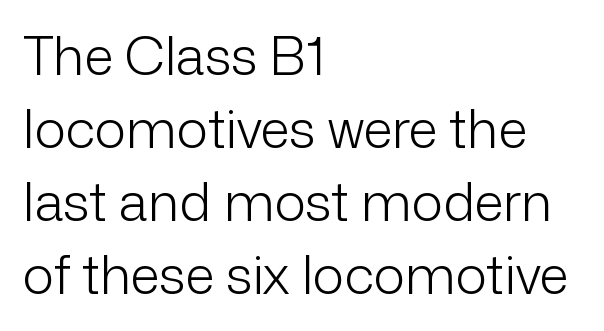
{"serif": "no", "italic": "no", "bold": "no", "weight": "light", "width": "normal", "stroke_contrast": "low", "x_height": "medium", "monospaced": "no", "underline": "no", "align": "left", "line_spacing": "normal", "line_spacing_ratio": 1.38, "letter_spacing": "normal", "letter_spacing_em": 0.0, "glyph_px": 53}
